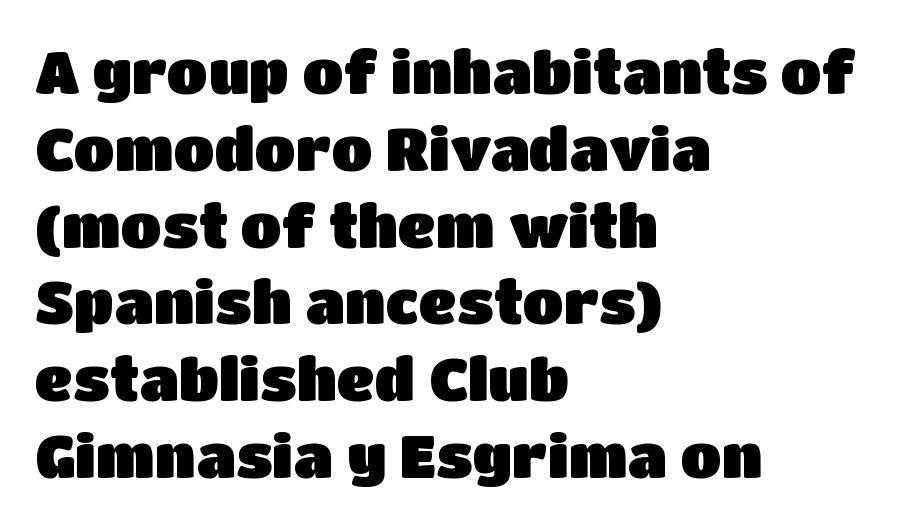
{"serif": "no", "italic": "no", "width": "normal", "stroke_contrast": "low", "x_height": "large", "monospaced": "no", "underline": "no", "align": "left", "line_spacing": "normal", "line_spacing_ratio": 1.28, "letter_spacing": "normal", "letter_spacing_em": 0.0, "glyph_px": 60}
